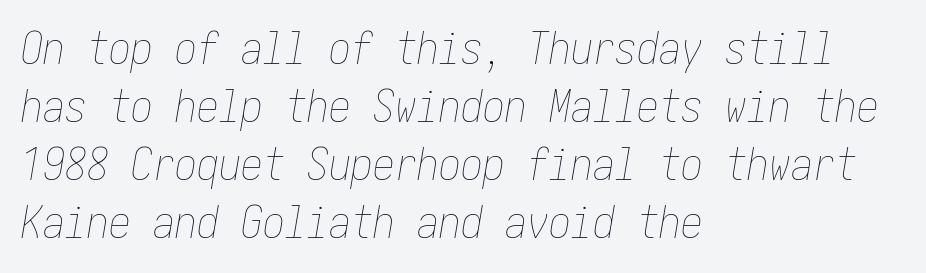
The type is set solid horizontally, with unmodified tracking. The designer left line spacing at the default. Anything drawn beneath the words? Only blank space. Stroke mass is kept to a normal reading level or below. This is oblique type, the kind used for emphasis or titles. Compared with a centered layout, this one pins lines to the left instead.
